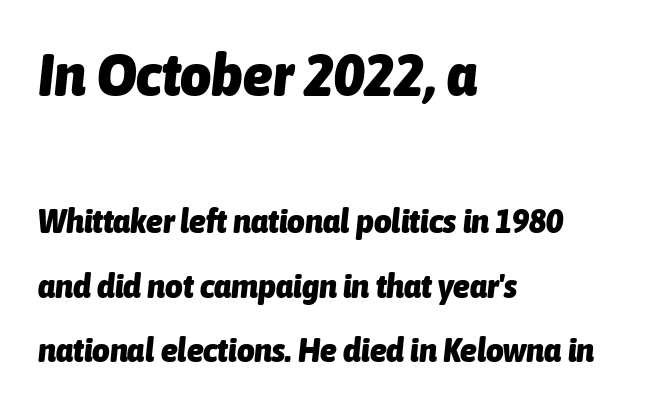
{"italic": "yes", "lean": "right", "slant_degrees": 6, "bold": "yes", "weight": "heavy", "width": "condensed", "stroke_contrast": "low", "x_height": "medium", "monospaced": "no", "underline": "no", "align": "left", "line_spacing": "loose", "line_spacing_ratio": 1.9, "letter_spacing": "normal", "letter_spacing_em": 0.0, "larger_block": "first", "size_ratio": 1.76, "glyph_px": 60}
